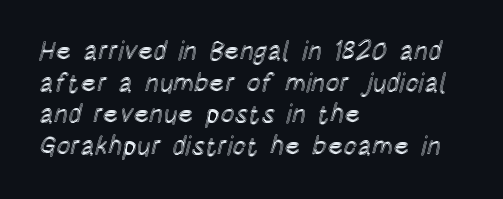
{"underline": "no", "align": "left", "line_spacing_ratio": 1.22, "letter_spacing": "normal", "letter_spacing_em": 0.0, "glyph_px": 26}
